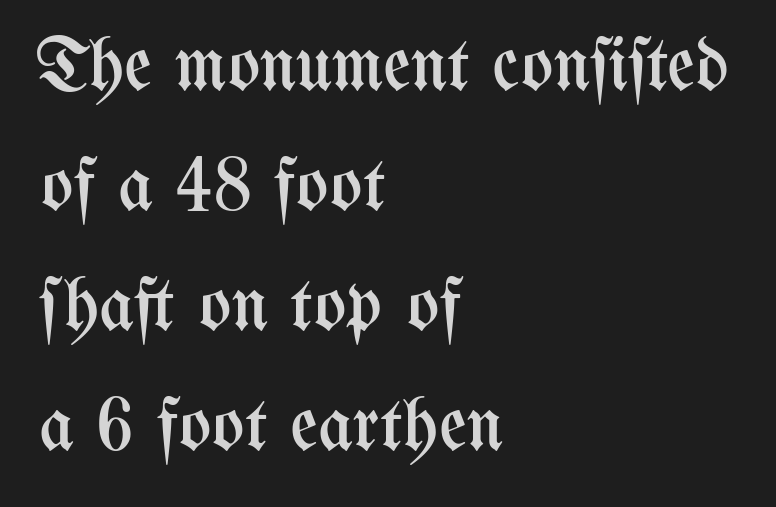
This sample has the flowing, uneven cadence of proportional lettering. This sample uses an upright cut, with every glyph sitting square on the baseline. Weight: regular or lighter. These lines keep a tight, regular rhythm from letter to letter.
